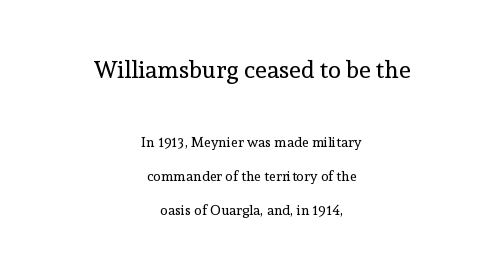
{"italic": "no", "bold": "no", "underline": "no", "align": "center", "line_spacing": "loose", "line_spacing_ratio": 2.44, "letter_spacing": "normal", "letter_spacing_em": 0.0, "larger_block": "first", "size_ratio": 1.71, "glyph_px": 24}
